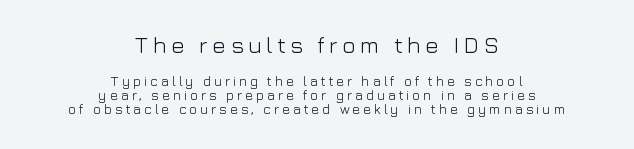
The weight tops out at a normal text grade. Type without underlining. The initial chunk of copy outweighs the following chunk in type size. Italic: no, the glyphs are upright roman.
